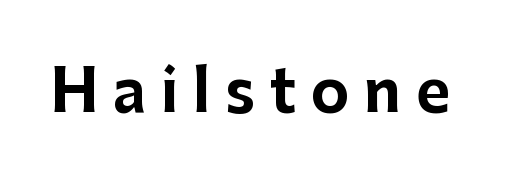
{"serif": "no", "italic": "no", "bold": "yes", "weight": "bold", "width": "normal", "stroke_contrast": "low", "x_height": "medium", "monospaced": "no", "underline": "no", "letter_spacing": "wide", "letter_spacing_em": 0.25, "glyph_px": 58}
